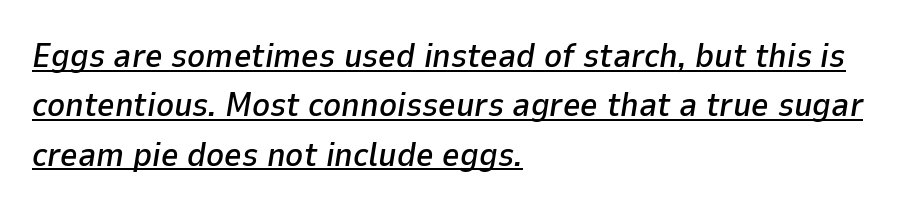
Q: Is the text italic (slanted)? A: Yes, it leans right by about 9 degrees.
Q: Is the text underlined? A: Yes.
Q: How is the paragraph aligned? A: Left-aligned.
Q: Is the spacing between letters normal or unusually wide? A: Normal.
Q: Is the spacing between lines tight, normal or loose? A: Normal.
Q: Width (condensed, normal, or wide)? A: Normal.
Q: Stroke contrast? A: Low.
Q: x-height? A: Medium.
Q: Monospaced? A: No.
